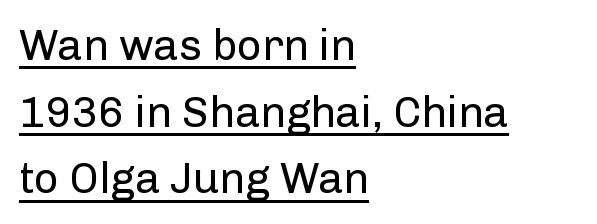
Q: Is the text bold? A: No.
Q: Is the text italic (slanted)? A: No, it is upright.
Q: Is the typeface a serif or a sans-serif typeface? A: Sans-serif.
Q: Is the text underlined? A: Yes.
Q: How is the paragraph aligned? A: Left-aligned.
Q: Is the spacing between letters normal or unusually wide? A: Normal.
Q: Is the spacing between lines tight, normal or loose? A: Normal.
Q: Width (condensed, normal, or wide)? A: Normal.
Q: Stroke contrast? A: Low.
Q: x-height? A: Medium.
Q: Monospaced? A: No.
